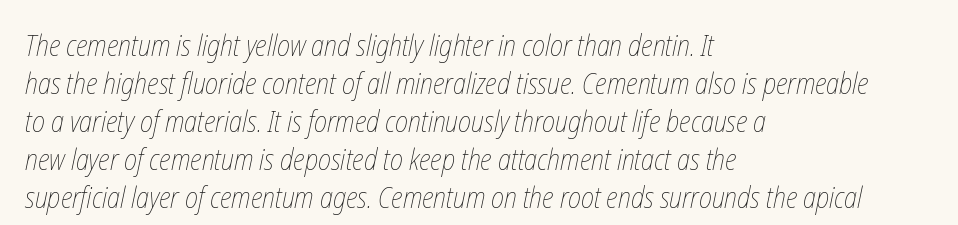
Q: Is the text bold? A: No.
Q: Is the text underlined? A: No.
Q: How is the paragraph aligned? A: Left-aligned.
Q: Is the spacing between letters normal or unusually wide? A: Normal.
Q: Is the spacing between lines tight, normal or loose? A: Normal.
Q: Width (condensed, normal, or wide)? A: Condensed.
Q: Stroke contrast? A: Low.
Q: x-height? A: Medium.
Q: Monospaced? A: No.
